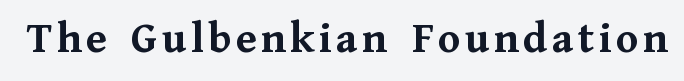
The image shows 45 px semibold serif type, upright; set not underlined; medium stroke contrast and a medium x-height.
